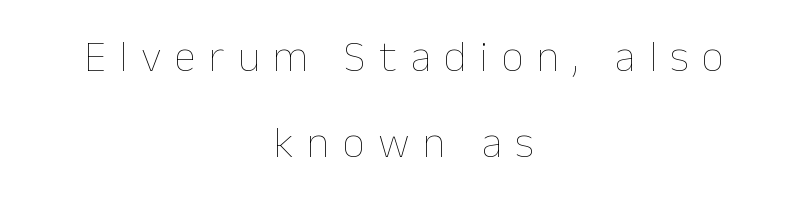
Caption: multi-line text, centered on the measure. No extra ink here — the face is not bold. Unmarked baselines from the first word to the last. Loose tracking; the words dissolve into strings of separated letters. Characters remain perfectly vertical along every line.
